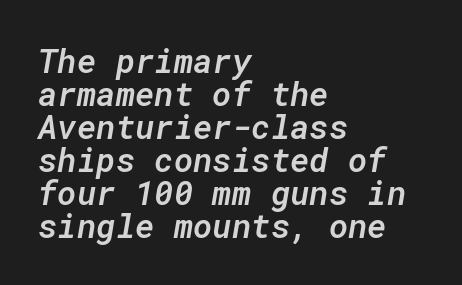
Closely set lines give the paragraph a compact silhouette. Italic? Definitely — the glyphs are oblique. A semibold gives these letters moderate extra thickness, short of bold. Looks like terminal output: every glyph gets an equal slot. Decoration check: the copy has no underline. Tracking here is standard; glyphs follow each other at the usual distance.
